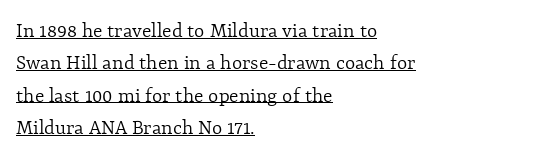
The image shows 22 px text type, upright; set left-aligned, normal line spacing (1.47x), normal letter spacing, underlined.
